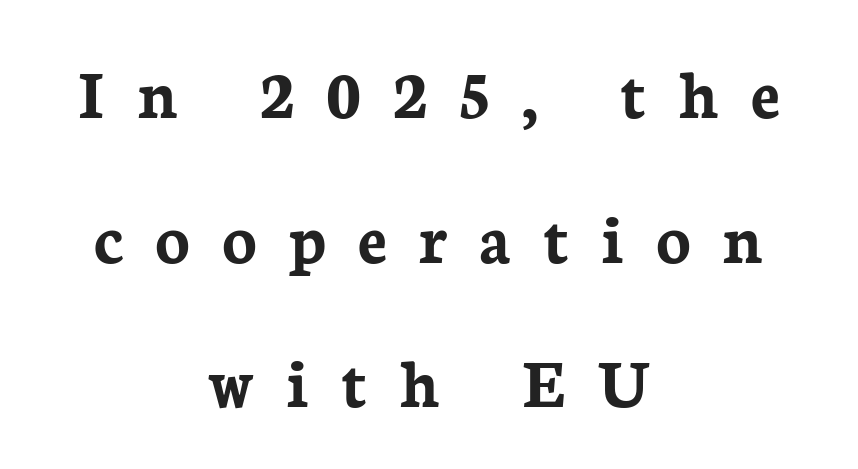
{"serif": "yes", "italic": "no", "bold": "yes", "weight": "semibold", "width": "normal", "stroke_contrast": "low", "x_height": "medium", "monospaced": "no", "underline": "no", "align": "center", "line_spacing": "loose", "line_spacing_ratio": 2.01, "letter_spacing": "wide", "letter_spacing_em": 0.44, "glyph_px": 72}
